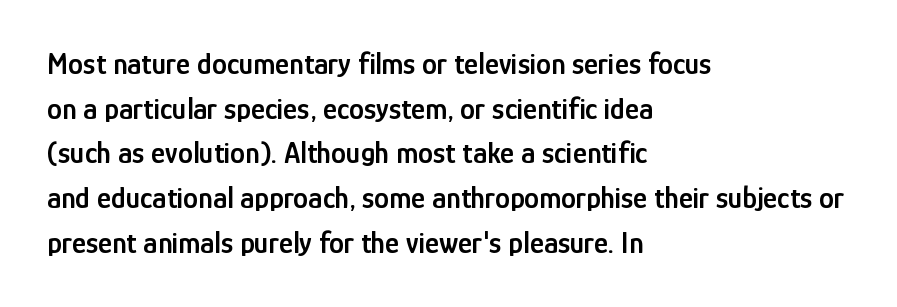
Unlike italic type, these characters show no tilt at all. The text block is weighted toward the left margin, trailing off unevenly rightward. Regular leading. Spacing verdict: proportional, widths tailored to each character. Check the space under the baseline: it is left empty.
